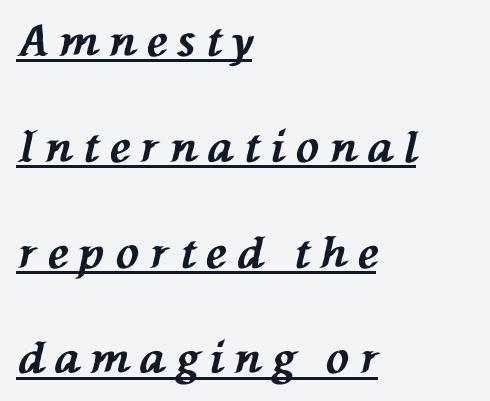
The letters advance in unequal steps, a hallmark of proportional type. Rendered with sloped, italic letterforms. The lines are spread far apart with generous leading. A full-strength bold gives these letters their thick strokes. Descenders here cross a horizontal rule under the line.
